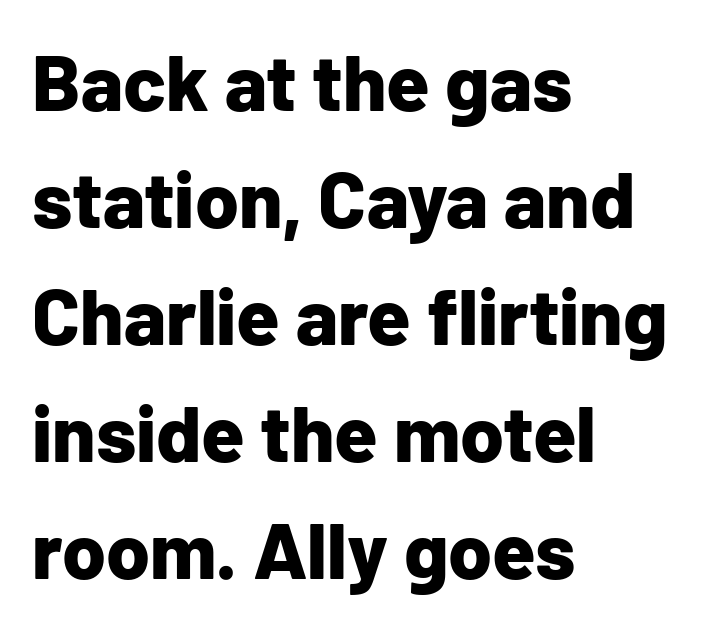
Q: Is the text bold? A: Yes.
Q: Is the text italic (slanted)? A: No, it is upright.
Q: Is the typeface a serif or a sans-serif typeface? A: Sans-serif.
Q: Is the text underlined? A: No.
Q: How is the paragraph aligned? A: Left-aligned.
Q: Is the spacing between letters normal or unusually wide? A: Normal.
Q: Is the spacing between lines tight, normal or loose? A: Normal.
Q: Width (condensed, normal, or wide)? A: Normal.
Q: Stroke contrast? A: Low.
Q: x-height? A: Medium.
Q: Monospaced? A: No.
